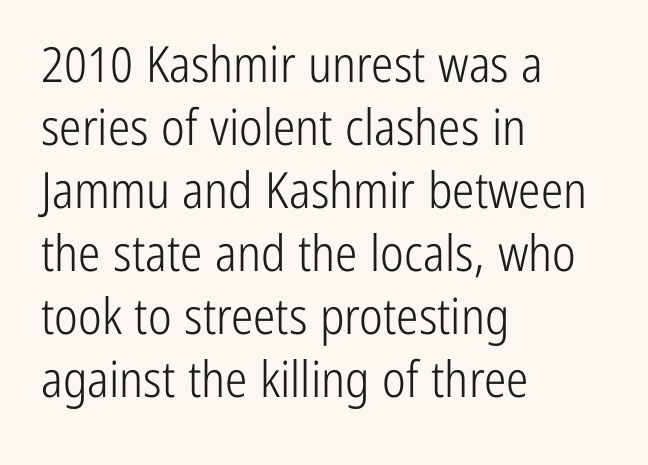
{"serif": "no", "italic": "no", "bold": "no", "weight": "light", "width": "condensed", "stroke_contrast": "low", "x_height": "medium", "monospaced": "no", "underline": "no", "align": "left", "line_spacing": "normal", "line_spacing_ratio": 1.26, "letter_spacing": "normal", "letter_spacing_em": 0.0, "glyph_px": 50}
